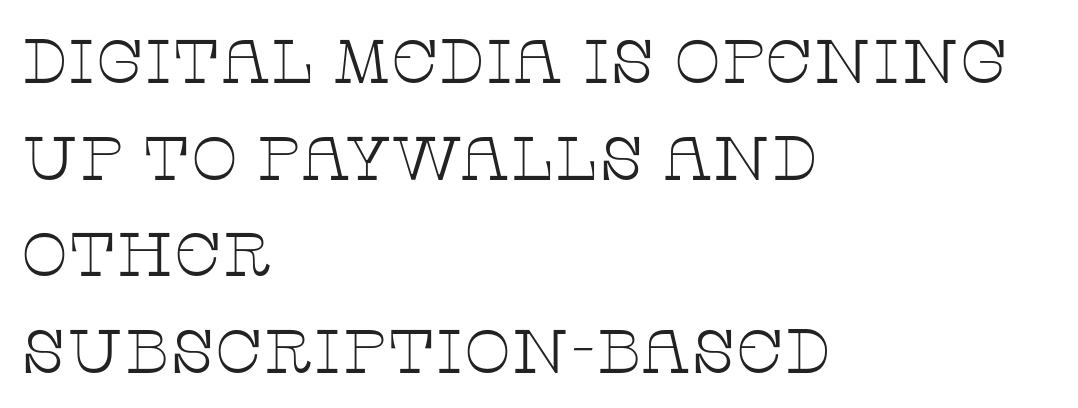
{"serif": "yes", "italic": "no", "bold": "no", "weight": "thin", "width": "wide", "stroke_contrast": "low", "x_height": "large", "monospaced": "no", "underline": "no", "align": "left", "line_spacing": "normal", "line_spacing_ratio": 1.56, "letter_spacing": "normal", "letter_spacing_em": 0.0, "glyph_px": 62}
